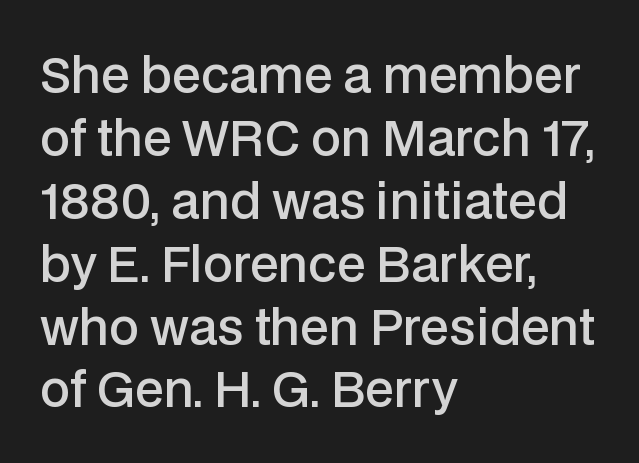
The image shows 48 px semibold sans-serif type, upright; set left-aligned, normal line spacing (1.31x), normal letter spacing, not underlined; low stroke contrast and a medium x-height.
